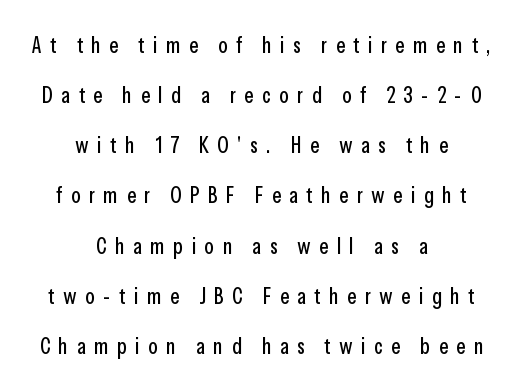
{"italic": "no", "underline": "no", "align": "center", "line_spacing": "loose", "line_spacing_ratio": 2.28, "letter_spacing": "wide", "letter_spacing_em": 0.38, "glyph_px": 22}
